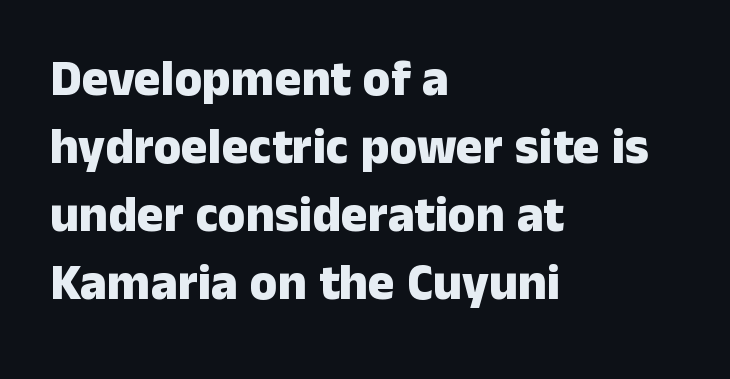
{"serif": "no", "italic": "no", "bold": "yes", "weight": "heavy", "width": "normal", "stroke_contrast": "low", "x_height": "medium", "monospaced": "no", "underline": "no", "align": "left", "line_spacing": "normal", "line_spacing_ratio": 1.36, "letter_spacing": "normal", "letter_spacing_em": 0.0, "glyph_px": 50}
